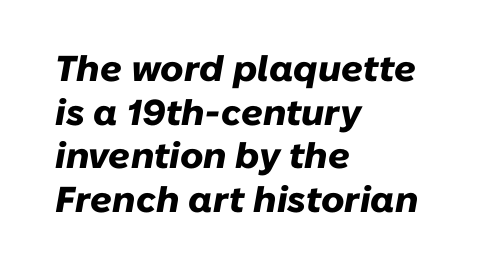
The image shows 36 px heavy type, italic (leaning right); set left-aligned, line spacing 1.21x, normal letter spacing, not underlined; low stroke contrast and a medium x-height.
